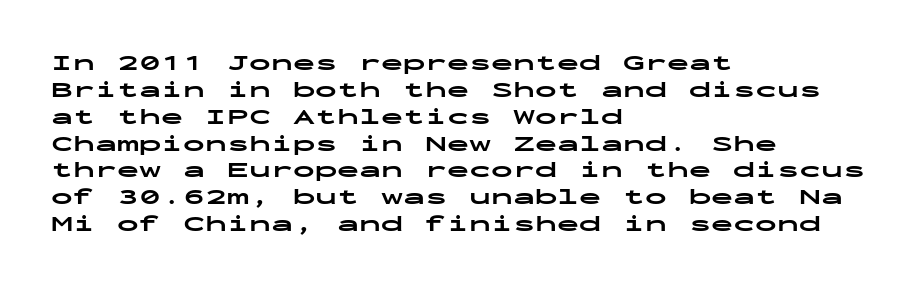
The image shows 22 px bold type, upright; set left-aligned, line spacing 1.22x, normal letter spacing, not underlined.
